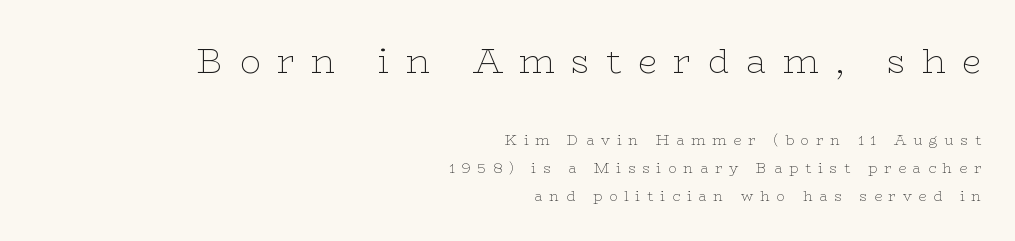
{"serif": "yes", "italic": "no", "bold": "no", "weight": "thin", "width": "wide", "stroke_contrast": "low", "x_height": "medium", "monospaced": "no", "underline": "no", "align": "right", "line_spacing": "loose", "line_spacing_ratio": 1.99, "letter_spacing": "wide", "letter_spacing_em": 0.49, "larger_block": "first", "size_ratio": 2.43, "glyph_px": 34}
